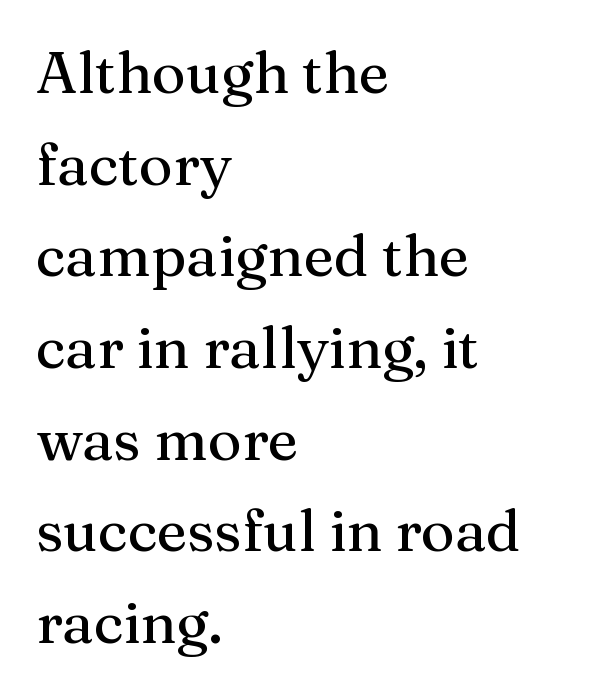
Q: Is the text italic (slanted)? A: No, it is upright.
Q: Is the typeface a serif or a sans-serif typeface? A: Serif.
Q: Is the text underlined? A: No.
Q: How is the paragraph aligned? A: Left-aligned.
Q: Is the spacing between letters normal or unusually wide? A: Normal.
Q: Is the spacing between lines tight, normal or loose? A: Normal.
Q: Width (condensed, normal, or wide)? A: Normal.
Q: Stroke contrast? A: Medium.
Q: x-height? A: Medium.
Q: Monospaced? A: No.
